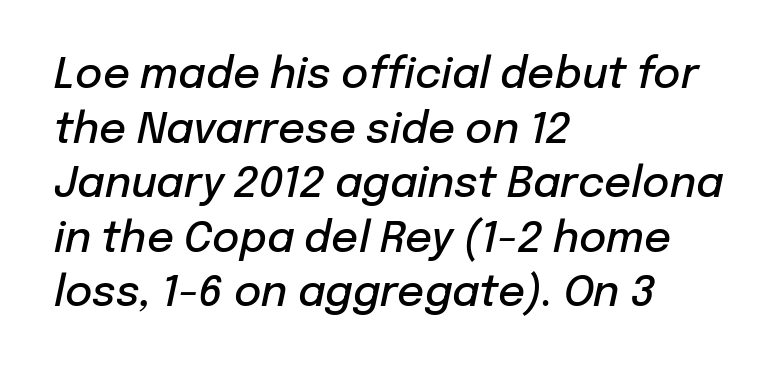
Q: Is the text bold? A: Semi-bold.
Q: Is the text italic (slanted)? A: Yes, it leans right by about 12 degrees.
Q: Is the text underlined? A: No.
Q: How is the paragraph aligned? A: Left-aligned.
Q: Is the spacing between letters normal or unusually wide? A: Normal.
Q: Is the spacing between lines tight, normal or loose? A: Normal.
Q: Width (condensed, normal, or wide)? A: Normal.
Q: Stroke contrast? A: Low.
Q: x-height? A: Medium.
Q: Monospaced? A: No.
